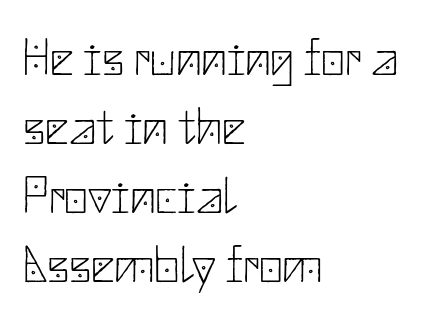
Q: Is the text bold? A: No.
Q: Is the text italic (slanted)? A: No, it is upright.
Q: Is the typeface a serif or a sans-serif typeface? A: Sans-serif.
Q: Is the text underlined? A: No.
Q: How is the paragraph aligned? A: Left-aligned.
Q: Is the spacing between letters normal or unusually wide? A: Normal.
Q: Is the spacing between lines tight, normal or loose? A: Normal.
Q: Width (condensed, normal, or wide)? A: Normal.
Q: Stroke contrast? A: Low.
Q: x-height? A: Small.
